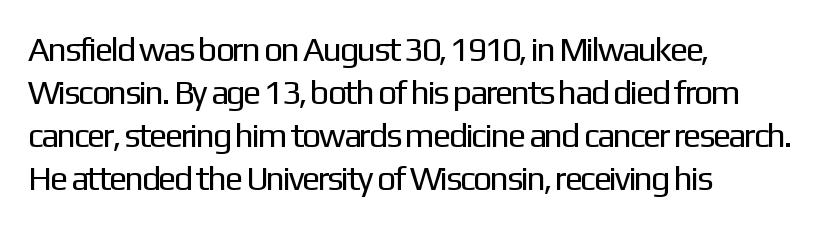
The letters advance in unequal steps, a hallmark of proportional type. Descender tails drop into unmarked territory. Leading matches the norm, producing a regular column. The lines are quadded left. The tracking reads as untouched default to a designer's eye. Are there feet on the stems? There aren't — it's a sans.
